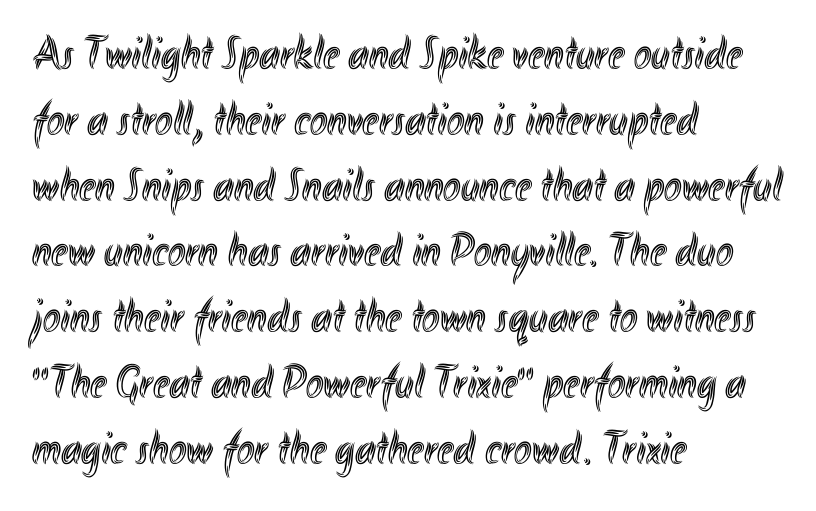
Q: Is the text italic (slanted)? A: Yes.
Q: Is the text underlined? A: No.
Q: How is the paragraph aligned? A: Left-aligned.
Q: Is the spacing between letters normal or unusually wide? A: Normal.
Q: Is the spacing between lines tight, normal or loose? A: Normal.
Q: Width (condensed, normal, or wide)? A: Condensed.
Q: x-height? A: Small.
Q: Monospaced? A: No.
